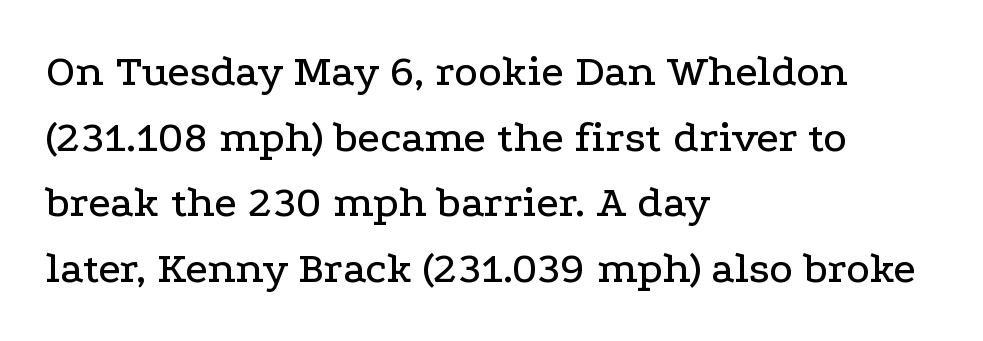
The image shows 45 px wide serif type, upright; set left-aligned, normal line spacing (1.46x), normal letter spacing, not underlined; low stroke contrast and a medium x-height.
